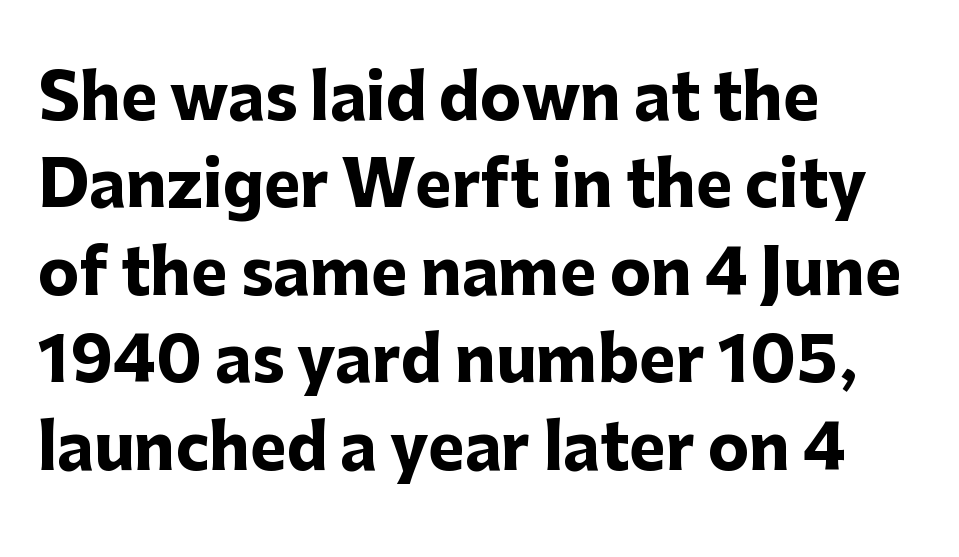
The image shows 62 px heavy sans-serif type, upright; set left-aligned, normal line spacing (1.41x), normal letter spacing, not underlined; low stroke contrast and a medium x-height.
